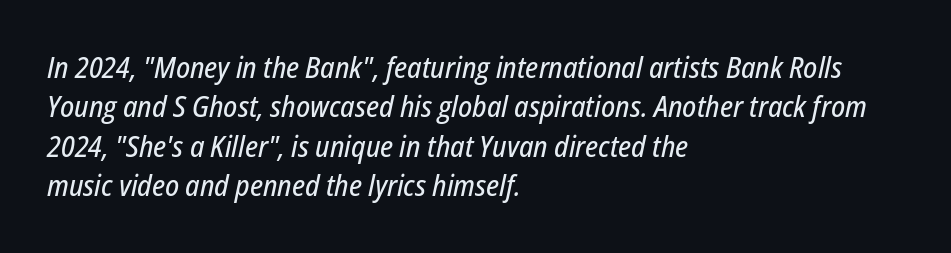
Q: Is the text italic (slanted)? A: Yes, it leans right by about 12 degrees.
Q: Is the text underlined? A: No.
Q: How is the paragraph aligned? A: Left-aligned.
Q: Is the spacing between letters normal or unusually wide? A: Normal.
Q: Is the spacing between lines tight, normal or loose? A: Normal.
Q: Width (condensed, normal, or wide)? A: Condensed.
Q: Stroke contrast? A: Low.
Q: x-height? A: Medium.
Q: Monospaced? A: No.
